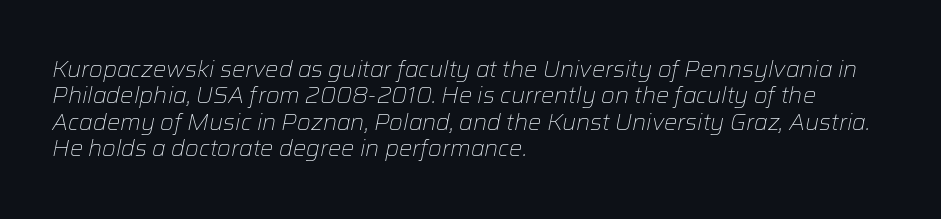
{"italic": "yes", "lean": "right", "slant_degrees": 12, "bold": "no", "underline": "no", "align": "left", "line_spacing_ratio": 1.2, "letter_spacing": "normal", "letter_spacing_em": 0.0, "glyph_px": 22}
